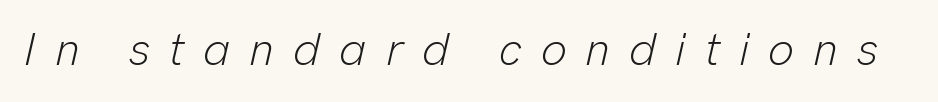
{"italic": "yes", "lean": "right", "slant_degrees": 13, "bold": "no", "weight": "light", "width": "normal", "stroke_contrast": "low", "x_height": "medium", "monospaced": "no", "underline": "no", "letter_spacing": "wide", "letter_spacing_em": 0.41, "glyph_px": 46}
